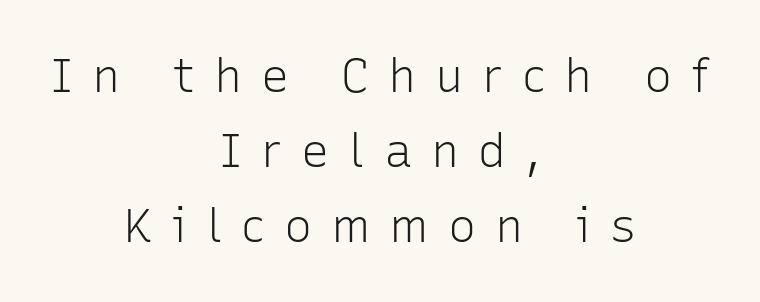
Students, observe: this is what conventionally led text looks like. The setting favours the middle, as headings and verse often do. The strokes carry an ordinary text weight at most. This sample has the flowing, uneven cadence of proportional lettering. Serif or sans? Sans — the stroke terminals are bare.
